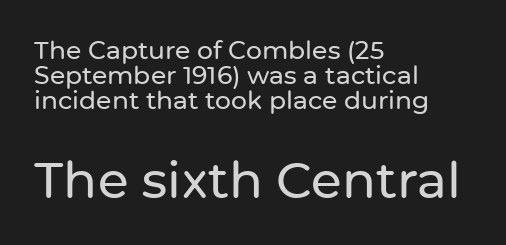
The image shows 50 px sans-serif type, upright; set left-aligned, tight line spacing (1.0x), normal letter spacing, not underlined; the second (bottom) block is 2.0x larger; low stroke contrast and a medium x-height.
